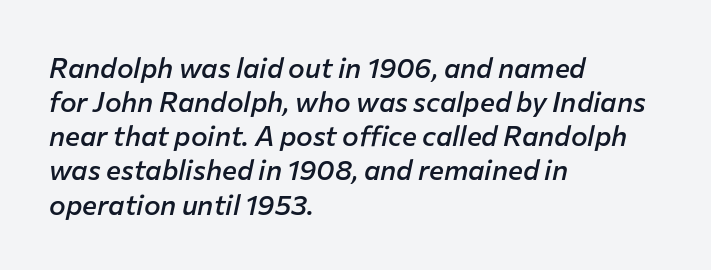
A typesetter would call this proportional, since set widths differ per character. In terms of weight, the rendering is demibold, just under bold. Alignment: flush left. Here the glyphs are tracked normally, forming tight word shapes. You can tell it's italic because the verticals aren't actually vertical.
